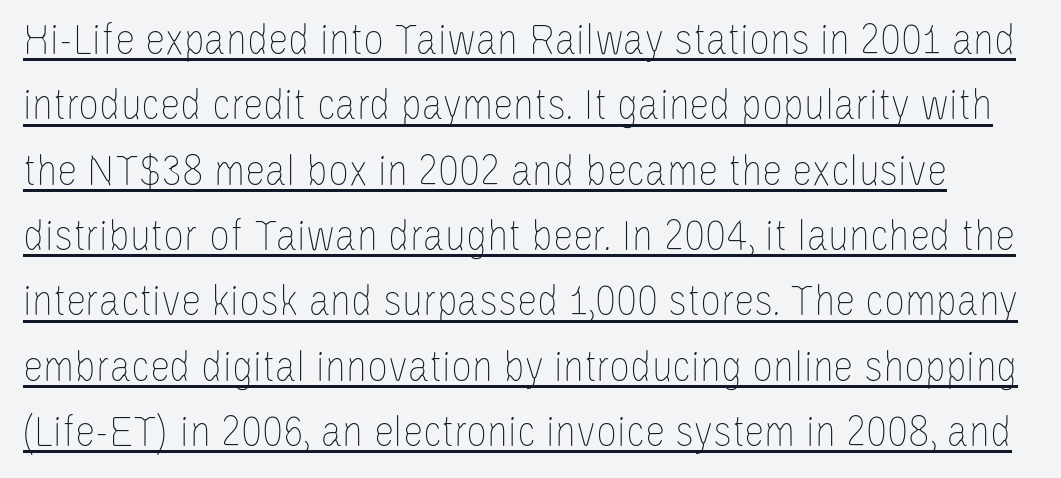
Spacing verdict: proportional, widths tailored to each character. Quick note: interline space is typical. The typeface has the unassuming heft of standard copy or less. The glyphs are accompanied by a horizontal stroke just below them. Nobody touched the tracking dial on this one.
